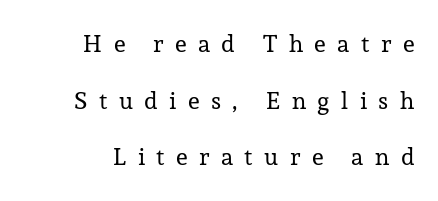
Does the copy run flush right? Yes — the right margin is perfectly even. Display-style spreading of the glyphs; the letterfit is very open. Decoration check: the copy has no underline. The font is comparable to plain body text, perhaps lighter.
